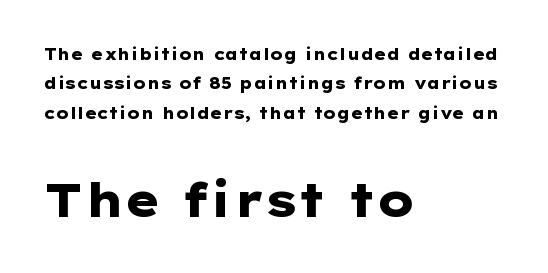
Q: Is the text bold? A: Yes.
Q: Is the text italic (slanted)? A: No, it is upright.
Q: Is the typeface a serif or a sans-serif typeface? A: Sans-serif.
Q: Is the text underlined? A: No.
Q: How is the paragraph aligned? A: Left-aligned.
Q: Is the spacing between letters normal or unusually wide? A: Normal.
Q: Which block of text is set in a larger size, the first (top) or the second (bottom)? A: The second (bottom) one.
Q: Width (condensed, normal, or wide)? A: Wide.
Q: Stroke contrast? A: Low.
Q: x-height? A: Medium.
Q: Monospaced? A: No.
